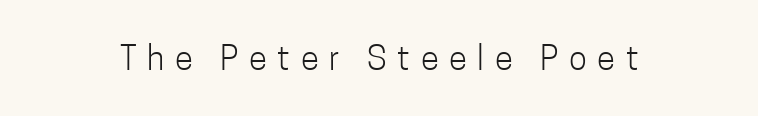
The image shows 33 px light, condensed sans-serif type, upright; set unusually wide letter spacing (+0.32 em), not underlined; low stroke contrast and a medium x-height.
